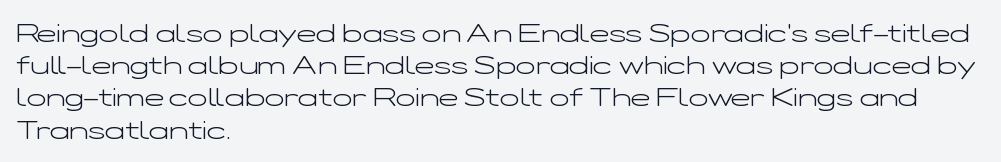
No letter is thick-stroked: the sample isn't bold. The lettering stays uniformly vertical, giving the passage a roman look. This sample uses plain, unmodified letter spacing. These lines stack with their left ends in a neat column. The gap between lines stays unmarked.
